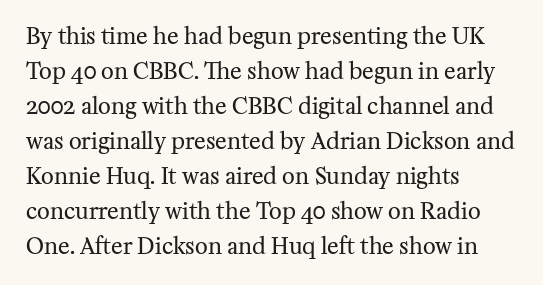
{"italic": "no", "bold": "no", "underline": "no", "align": "left", "line_spacing": "normal", "line_spacing_ratio": 1.59, "letter_spacing": "normal", "letter_spacing_em": 0.0, "glyph_px": 22}
